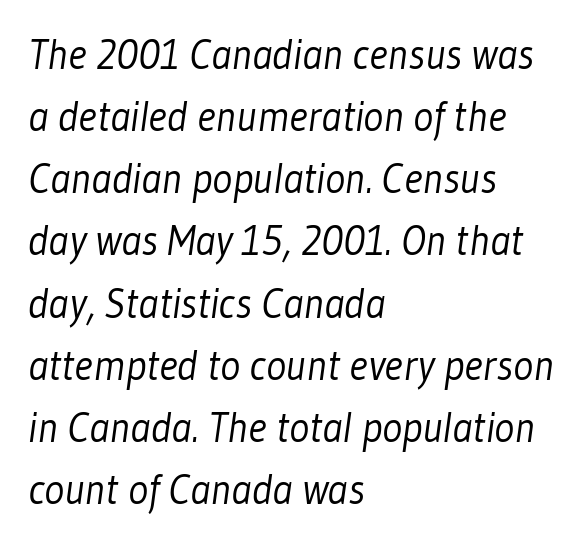
Q: Is the text bold? A: No.
Q: Is the typeface a serif or a sans-serif typeface? A: Sans-serif.
Q: Is the text underlined? A: No.
Q: How is the paragraph aligned? A: Left-aligned.
Q: Is the spacing between letters normal or unusually wide? A: Normal.
Q: Is the spacing between lines tight, normal or loose? A: Normal.
Q: Width (condensed, normal, or wide)? A: Condensed.
Q: Stroke contrast? A: Low.
Q: x-height? A: Medium.
Q: Monospaced? A: No.
